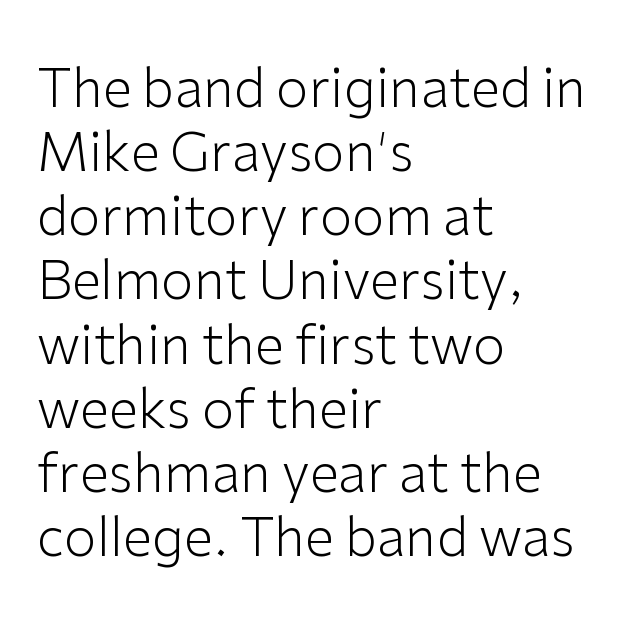
The image shows 53 px light sans-serif type, upright; set left-aligned, line spacing 1.21x, normal letter spacing, not underlined; low stroke contrast and a medium x-height.
